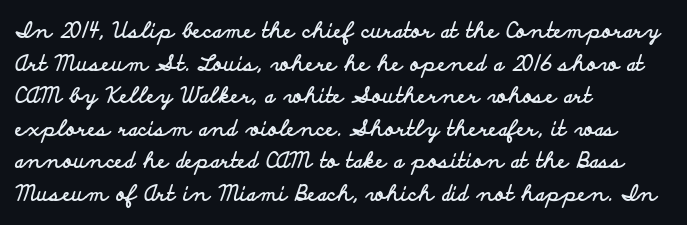
{"bold": "yes", "underline": "no", "align": "left", "line_spacing": "normal", "line_spacing_ratio": 1.55, "letter_spacing": "normal", "letter_spacing_em": 0.0, "glyph_px": 21}
